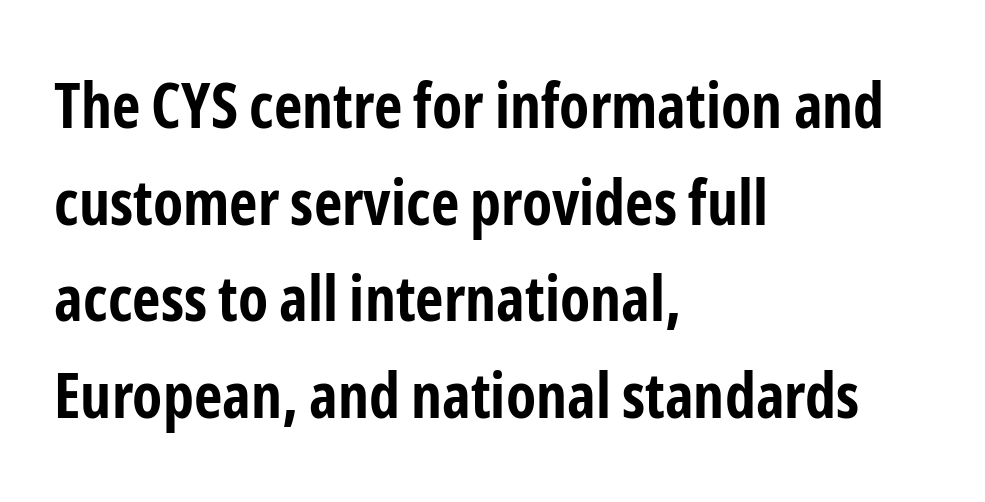
The image shows 62 px bold, condensed sans-serif type, upright; set left-aligned, normal line spacing (1.56x), normal letter spacing, not underlined; low stroke contrast and a medium x-height.
